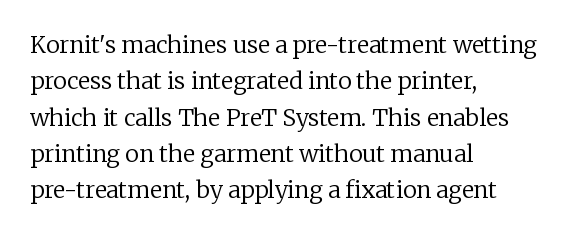
Q: Is the text bold? A: No.
Q: Is the text italic (slanted)? A: No, it is upright.
Q: Is the text underlined? A: No.
Q: How is the paragraph aligned? A: Left-aligned.
Q: Is the spacing between letters normal or unusually wide? A: Normal.
Q: Is the spacing between lines tight, normal or loose? A: Normal.
